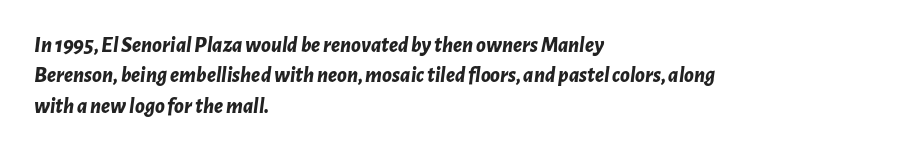
Q: Is the text bold? A: Yes.
Q: Is the text italic (slanted)? A: Yes, it leans right by about 7 degrees.
Q: Is the text underlined? A: No.
Q: How is the paragraph aligned? A: Left-aligned.
Q: Is the spacing between letters normal or unusually wide? A: Normal.
Q: Is the spacing between lines tight, normal or loose? A: Normal.
